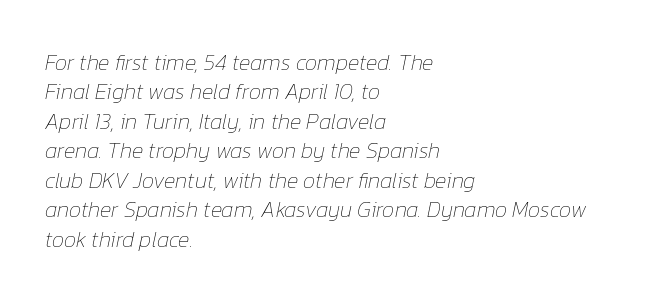
Q: Is the text bold? A: No.
Q: Is the text italic (slanted)? A: Yes, it leans right by about 12 degrees.
Q: Is the text underlined? A: No.
Q: How is the paragraph aligned? A: Left-aligned.
Q: Is the spacing between letters normal or unusually wide? A: Normal.
Q: Is the spacing between lines tight, normal or loose? A: Normal.
